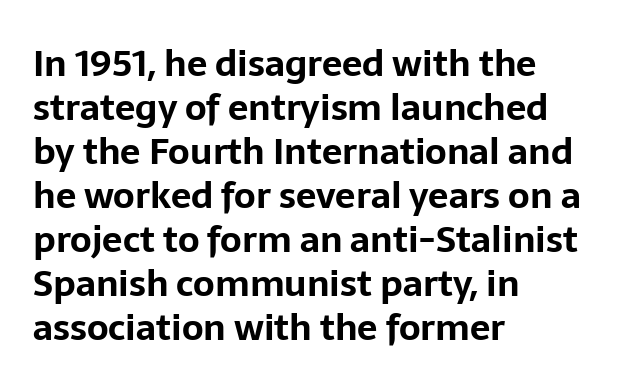
{"serif": "no", "italic": "no", "bold": "yes", "weight": "bold", "width": "normal", "stroke_contrast": "low", "x_height": "medium", "monospaced": "no", "underline": "no", "align": "left", "line_spacing_ratio": 1.22, "letter_spacing": "normal", "letter_spacing_em": 0.0, "glyph_px": 36}
